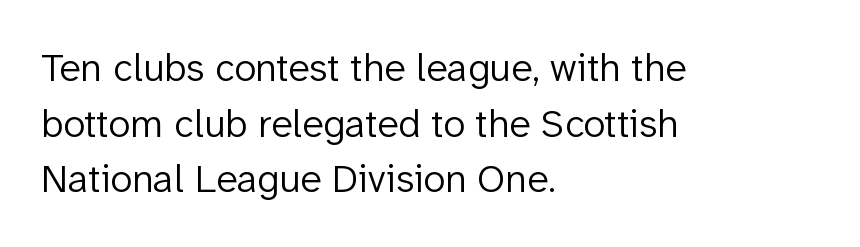
The image shows 40 px light sans-serif type, upright; set left-aligned, normal line spacing (1.39x), normal letter spacing, not underlined; low stroke contrast and a medium x-height.
